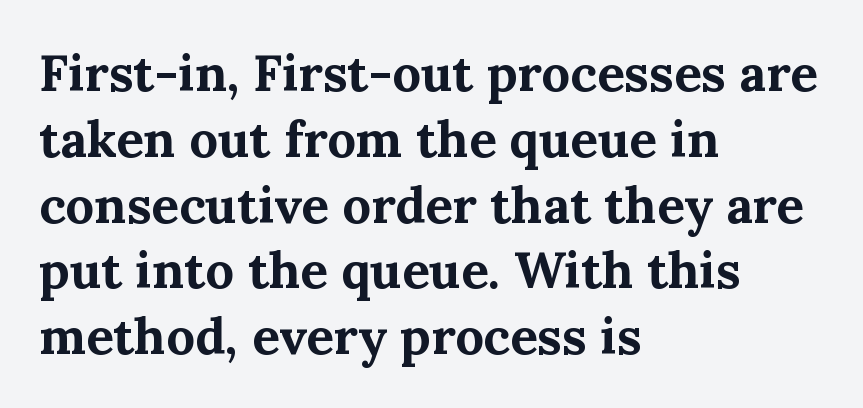
Q: Is the text bold? A: Yes.
Q: Is the text italic (slanted)? A: No, it is upright.
Q: Is the typeface a serif or a sans-serif typeface? A: Serif.
Q: Is the text underlined? A: No.
Q: How is the paragraph aligned? A: Left-aligned.
Q: Is the spacing between letters normal or unusually wide? A: Normal.
Q: Is the spacing between lines tight, normal or loose? A: Normal.
Q: Width (condensed, normal, or wide)? A: Normal.
Q: Stroke contrast? A: Medium.
Q: x-height? A: Medium.
Q: Monospaced? A: No.
